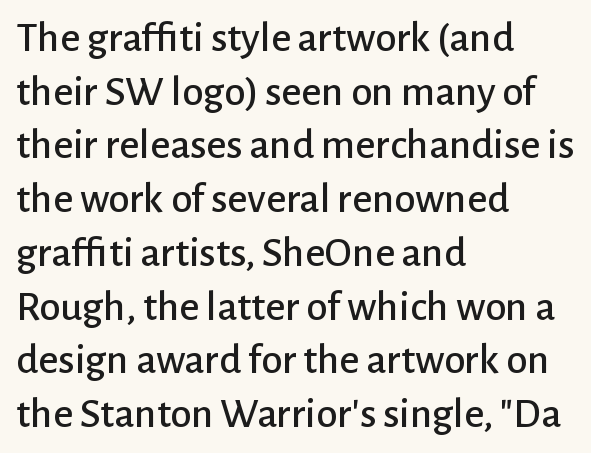
This block has exactly the height ordinary leading produces. Regarding serifs, this sample does without them. This is roman type, the default non-slanted kind. Only glyphs here, with clear space below each row.
